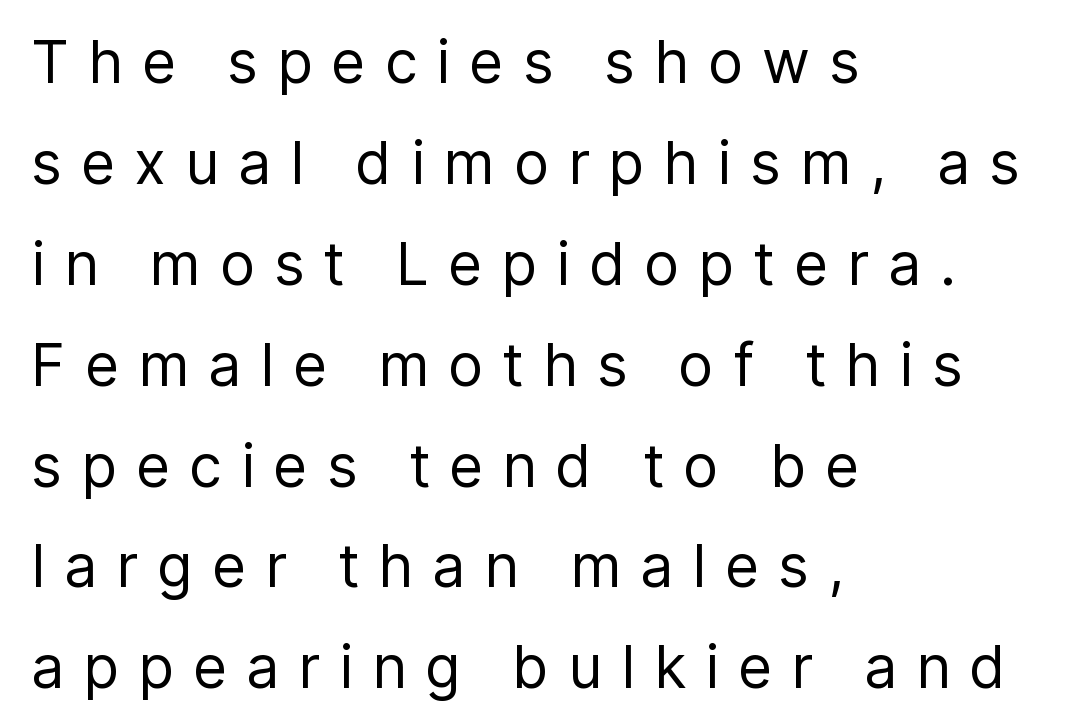
The gap between lines stays unmarked. Letters have the restrained weight of plain body copy at most. The rendering uses natural spacing where letterforms have individual widths. Someone cranked the tracking dial way up on this one.
